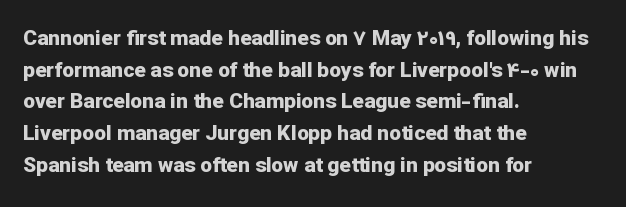
The image shows 21 px bold type, upright; set left-aligned, normal line spacing (1.51x), normal letter spacing, not underlined.
